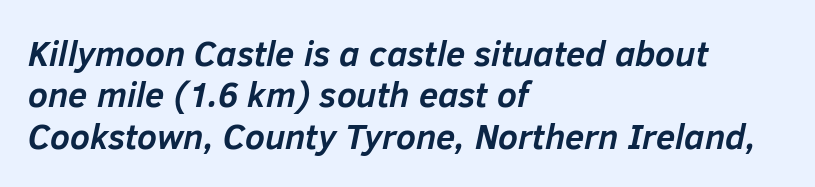
Q: Is the text bold? A: Yes.
Q: Is the text italic (slanted)? A: Yes, it leans right by about 12 degrees.
Q: Is the text underlined? A: No.
Q: How is the paragraph aligned? A: Left-aligned.
Q: Is the spacing between letters normal or unusually wide? A: Normal.
Q: Width (condensed, normal, or wide)? A: Normal.
Q: Stroke contrast? A: Low.
Q: x-height? A: Medium.
Q: Monospaced? A: No.
